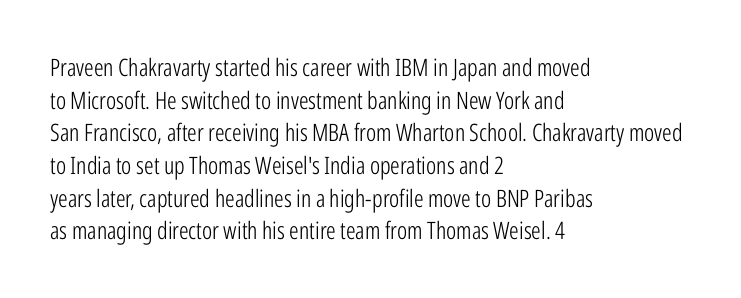
Plain, unruled lines of type. Ordinary non-slanted type is in use. Does extra space separate the letters? No, they use regular spacing. This is not heavy type; no bold has been used. These lines sit exactly where default settings would place them. Reading down the block, your eye returns to a fixed left position each line.
